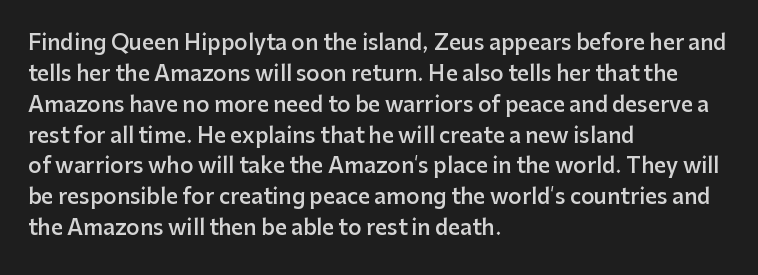
{"italic": "no", "bold": "semi", "underline": "no", "align": "left", "line_spacing": "normal", "line_spacing_ratio": 1.47, "letter_spacing": "normal", "letter_spacing_em": 0.0, "glyph_px": 21}
